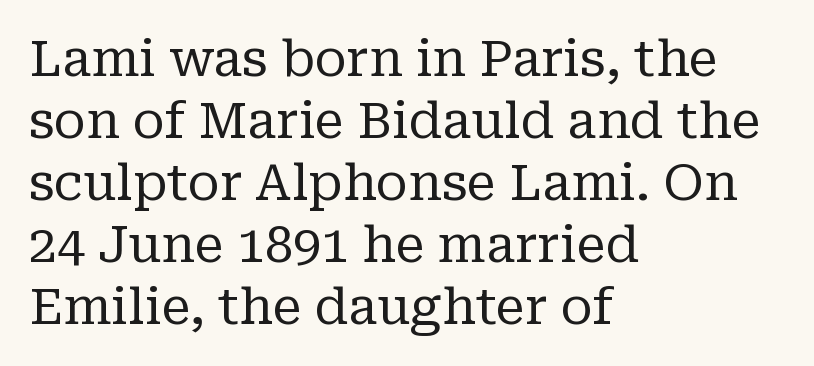
Does the lettering tilt? It doesn't — this is upright. Quick note: underline off. The face used here is seriffed, in the tradition of book romans. Stroke thickness stays within the range of a standard reading face or lighter.
